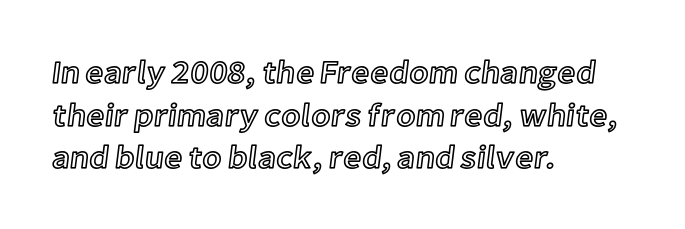
Q: Is the text italic (slanted)? A: Yes.
Q: Is the text underlined? A: No.
Q: How is the paragraph aligned? A: Left-aligned.
Q: Is the spacing between letters normal or unusually wide? A: Normal.
Q: Is the spacing between lines tight, normal or loose? A: Normal.
Q: Width (condensed, normal, or wide)? A: Normal.
Q: x-height? A: Medium.
Q: Monospaced? A: No.
